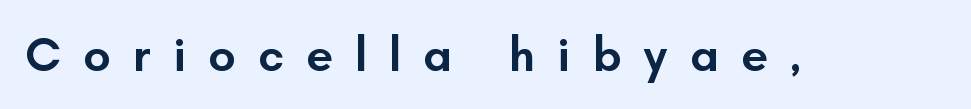
A clean baseline with only descenders dipping below it. A typesetter would call this proportional, since set widths differ per character. Each glyph is drawn with semibold strokes, heavier than normal yet not fully bold. The passage shown has open, widely tracked lettering throughout. Vertical strokes here are truly vertical.
